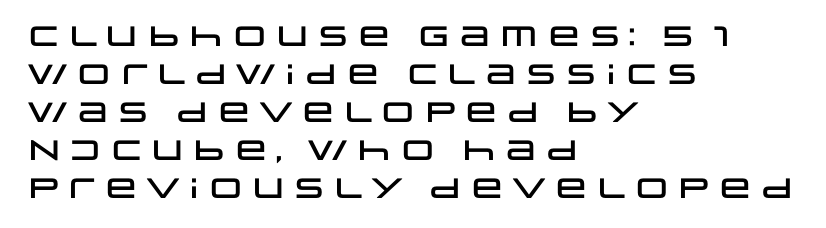
Horizontal bands of white between lines are of average thickness. This rendering uses left alignment, leaving the right contour irregular. Think of a printed novel: that variable character pitch is what you see here. Nothing sits at the stroke ends, so this counts as sans-serif.
